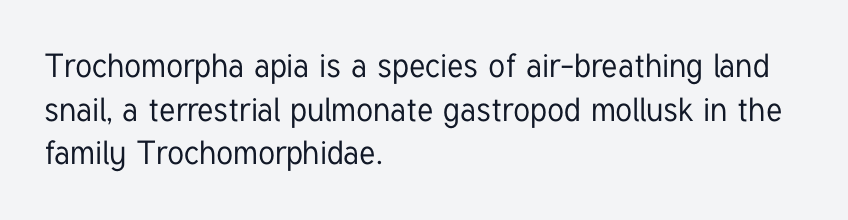
Q: Is the text italic (slanted)? A: No, it is upright.
Q: Is the typeface a serif or a sans-serif typeface? A: Sans-serif.
Q: Is the text underlined? A: No.
Q: How is the paragraph aligned? A: Left-aligned.
Q: Is the spacing between letters normal or unusually wide? A: Normal.
Q: Is the spacing between lines tight, normal or loose? A: Normal.
Q: Width (condensed, normal, or wide)? A: Condensed.
Q: Stroke contrast? A: Low.
Q: x-height? A: Medium.
Q: Monospaced? A: No.
